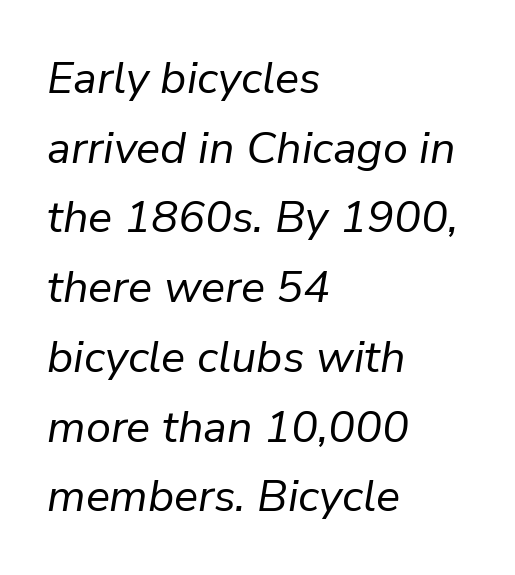
Q: Is the text bold? A: No.
Q: Is the text italic (slanted)? A: Yes, it leans right by about 9 degrees.
Q: Is the text underlined? A: No.
Q: How is the paragraph aligned? A: Left-aligned.
Q: Is the spacing between letters normal or unusually wide? A: Normal.
Q: Is the spacing between lines tight, normal or loose? A: Normal.
Q: Width (condensed, normal, or wide)? A: Normal.
Q: Stroke contrast? A: Low.
Q: x-height? A: Medium.
Q: Monospaced? A: No.
